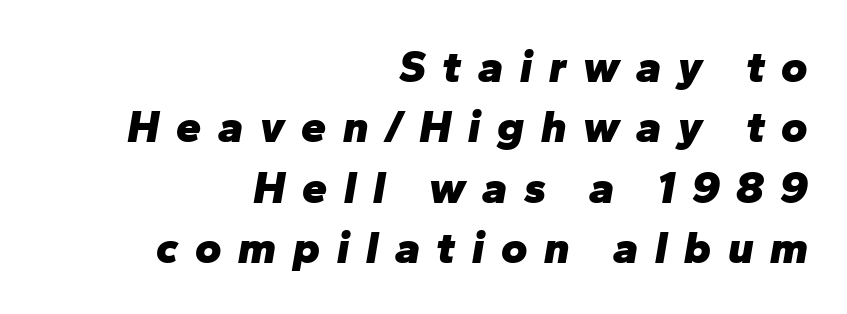
{"italic": "yes", "lean": "right", "slant_degrees": 10, "bold": "yes", "weight": "heavy", "width": "normal", "stroke_contrast": "low", "x_height": "medium", "monospaced": "no", "underline": "no", "align": "right", "line_spacing": "normal", "line_spacing_ratio": 1.34, "letter_spacing": "wide", "letter_spacing_em": 0.37, "glyph_px": 45}
